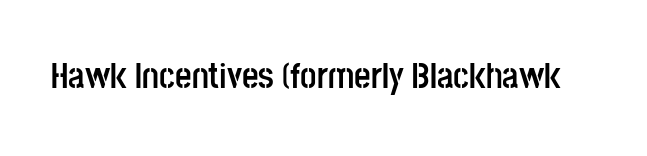
The image shows 36 px semibold, condensed sans-serif type, upright; set normal letter spacing, not underlined; low stroke contrast and a large x-height.
